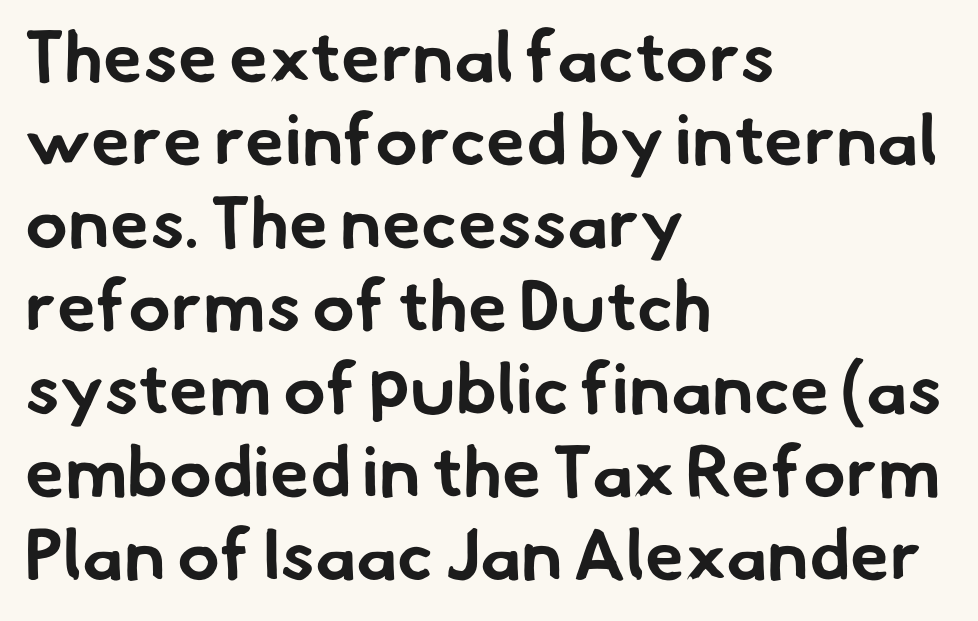
Q: Is the text bold? A: Yes.
Q: Is the typeface a serif or a sans-serif typeface? A: Sans-serif.
Q: Is the text underlined? A: No.
Q: How is the paragraph aligned? A: Left-aligned.
Q: Is the spacing between letters normal or unusually wide? A: Normal.
Q: Width (condensed, normal, or wide)? A: Normal.
Q: Stroke contrast? A: Low.
Q: x-height? A: Small.
Q: Monospaced? A: No.
